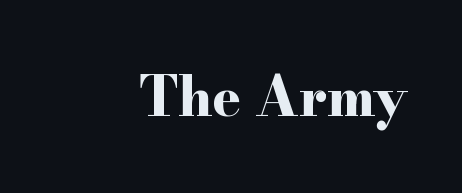
Letterform terminals end in serifs throughout the passage. This is the regular roman posture of the typeface. Is this a fixed-width face? No — the glyphs have proportional, varying widths. The glyphs have the mass of a bold cut. The strip under each line holds only bare page.
